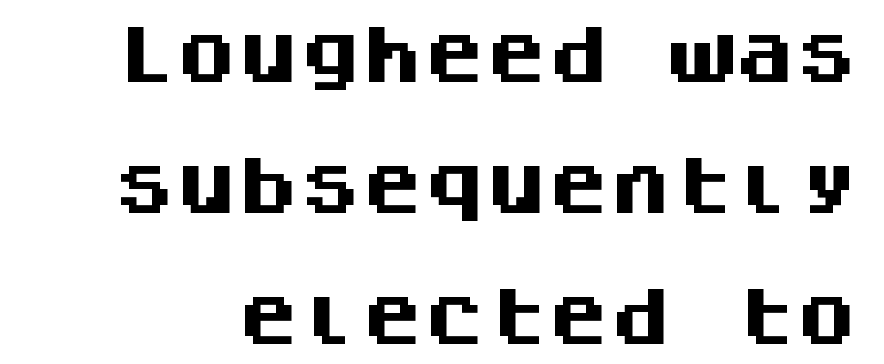
Q: Is the text bold? A: Yes.
Q: Is the text italic (slanted)? A: No, it is upright.
Q: Is the typeface a serif or a sans-serif typeface? A: Sans-serif.
Q: Is the text underlined? A: No.
Q: Is the spacing between letters normal or unusually wide? A: Normal.
Q: Is the spacing between lines tight, normal or loose? A: Loose.
Q: Width (condensed, normal, or wide)? A: Normal.
Q: Stroke contrast? A: Medium.
Q: x-height? A: Large.
Q: Monospaced? A: Yes.
